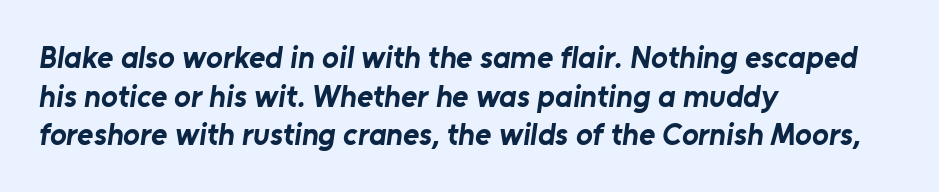
The image shows 31 px bold sans-serif type; set left-aligned, normal line spacing (1.25x), normal letter spacing, not underlined; low stroke contrast and a medium x-height.
